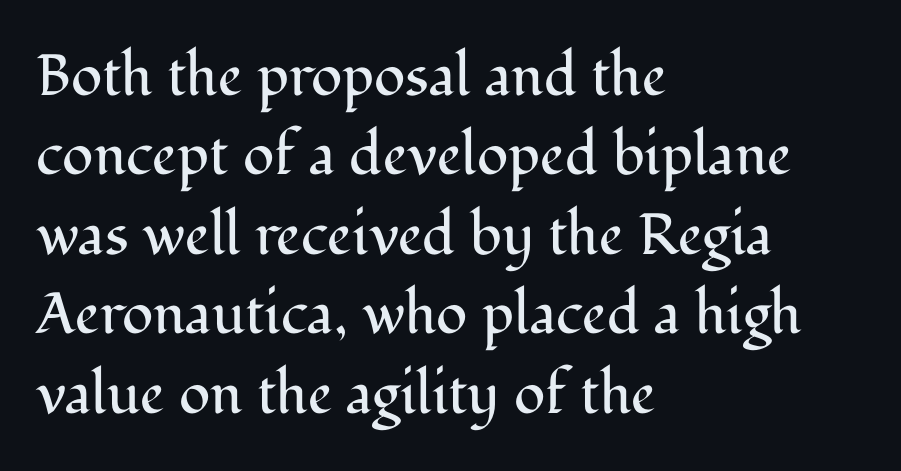
The image shows 58 px regular-weight serif type, upright; set left-aligned, normal line spacing (1.37x), normal letter spacing, not underlined; medium stroke contrast and a medium x-height.
